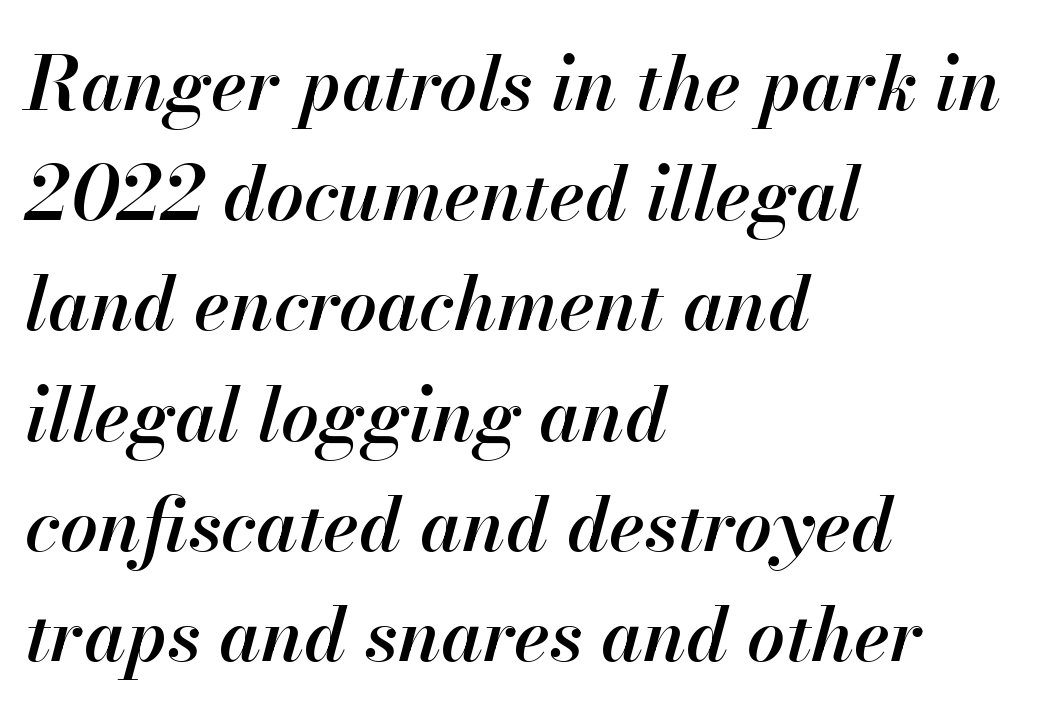
{"italic": "yes", "lean": "right", "slant_degrees": 13, "bold": "semi", "weight": "semibold", "width": "normal", "stroke_contrast": "high", "x_height": "small", "monospaced": "no", "underline": "no", "align": "left", "line_spacing": "normal", "line_spacing_ratio": 1.47, "letter_spacing": "normal", "letter_spacing_em": 0.0, "glyph_px": 75}
